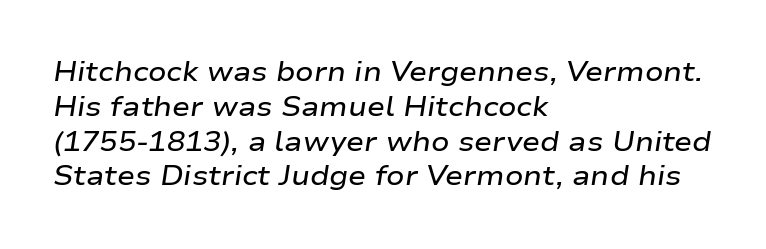
Q: Is the text bold? A: Semi-bold.
Q: Is the text italic (slanted)? A: Yes, it leans right by about 9 degrees.
Q: Is the text underlined? A: No.
Q: How is the paragraph aligned? A: Left-aligned.
Q: Is the spacing between letters normal or unusually wide? A: Normal.
Q: Is the spacing between lines tight, normal or loose? A: Normal.
